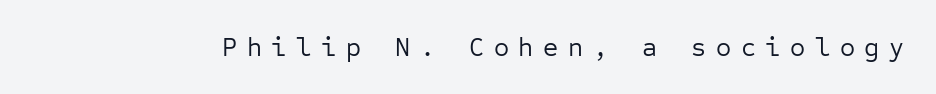
The image shows 26 px text type, upright; set unusually wide letter spacing (+0.37 em), not underlined.
